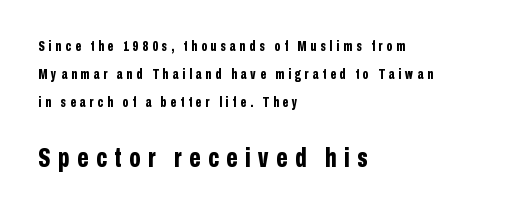
The image shows 27 px bold type, upright; set left-aligned, loose line spacing (1.99x), unusually wide letter spacing (+0.28 em), not underlined; the second (bottom) block is 1.93x larger.
